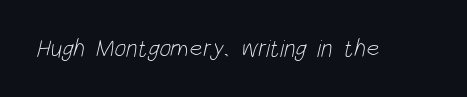
The image shows 25 px text type; set normal letter spacing, not underlined.
